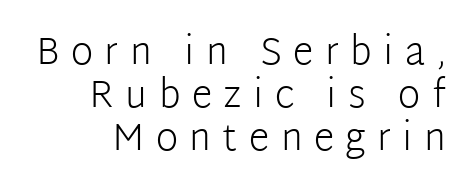
Q: Is the text bold? A: No.
Q: Is the text italic (slanted)? A: No, it is upright.
Q: Is the typeface a serif or a sans-serif typeface? A: Sans-serif.
Q: Is the text underlined? A: No.
Q: How is the paragraph aligned? A: Right-aligned.
Q: Is the spacing between letters normal or unusually wide? A: Unusually wide.
Q: Is the spacing between lines tight, normal or loose? A: Tight.
Q: Width (condensed, normal, or wide)? A: Normal.
Q: Stroke contrast? A: Low.
Q: x-height? A: Medium.
Q: Monospaced? A: No.
